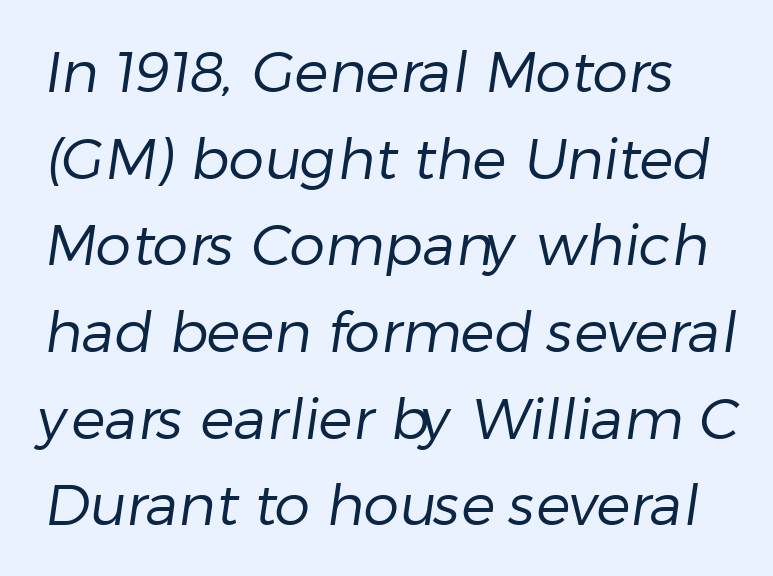
Caption: face not bold, strokes unweighted. Do the characters align in a grid? No, the font is proportional. Summary of vertical rhythm: regular, with standard interline spacing. There is no visible air inserted between adjacent glyphs. Just letters on the line, the space beneath them empty.
